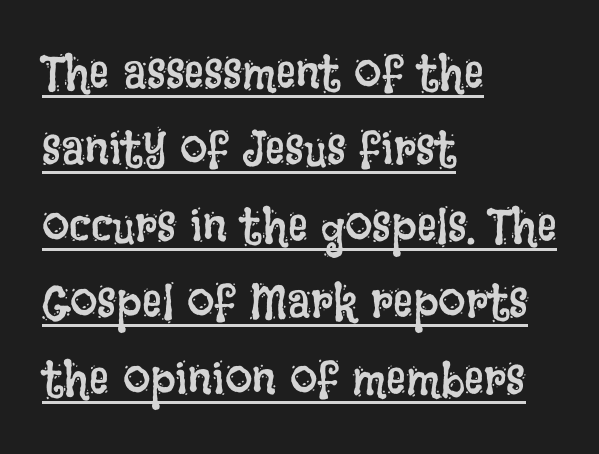
Letters have the restrained weight of plain body copy at most. A typesetter would call this zero additional tracking. Each new line begins a customary step beneath the previous one. Vertical strokes here are truly vertical. The face used here is proportionally spaced, like ordinary book or web type. Line beginnings align vertically; line endings do not.
